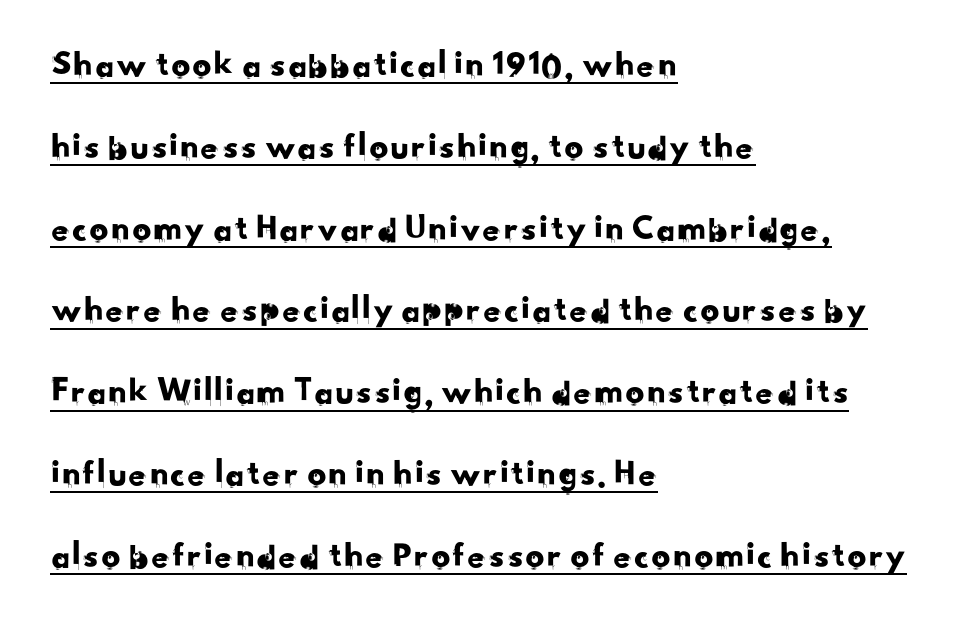
{"serif": "no", "width": "normal", "stroke_contrast": "low", "x_height": "small", "monospaced": "no", "underline": "yes", "align": "left", "line_spacing": "loose", "line_spacing_ratio": 2.21, "letter_spacing": "normal", "letter_spacing_em": 0.0, "glyph_px": 37}
